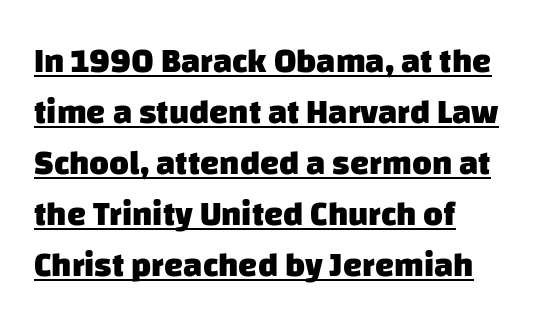
Leading matches the norm, producing a regular column. Reading down the block, your eye returns to a fixed left position each line. The rendering uses natural spacing where letterforms have individual widths. The line texture is even and compact thanks to regular tracking.
